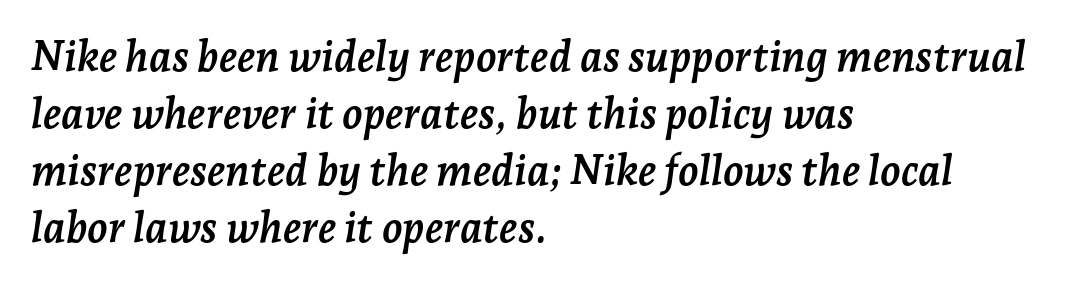
Q: Is the text bold? A: Yes.
Q: Is the text italic (slanted)? A: Yes, it leans right by about 7 degrees.
Q: Is the typeface a serif or a sans-serif typeface? A: Serif.
Q: Is the text underlined? A: No.
Q: How is the paragraph aligned? A: Left-aligned.
Q: Is the spacing between letters normal or unusually wide? A: Normal.
Q: Is the spacing between lines tight, normal or loose? A: Normal.
Q: Width (condensed, normal, or wide)? A: Normal.
Q: Stroke contrast? A: Low.
Q: x-height? A: Medium.
Q: Monospaced? A: No.
